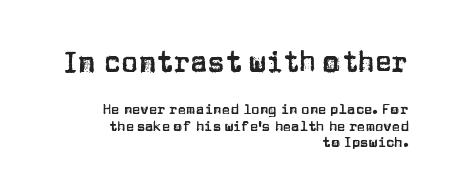
{"serif": "no", "italic": "no", "width": "normal", "stroke_contrast": "low", "x_height": "large", "monospaced": "no", "underline": "no", "align": "right", "line_spacing_ratio": 1.17, "letter_spacing": "normal", "letter_spacing_em": 0.0, "larger_block": "first", "size_ratio": 2.0, "glyph_px": 28}
